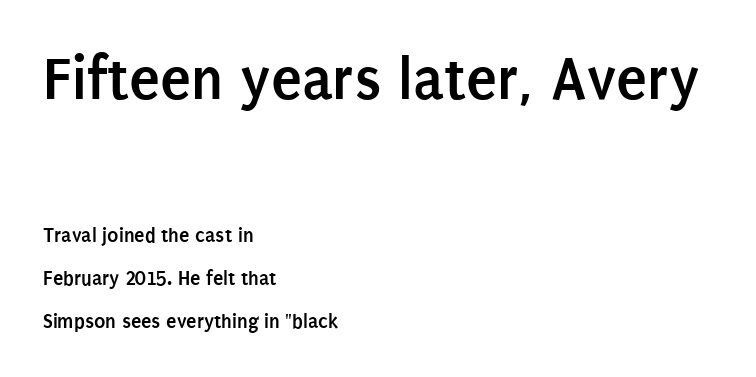
Does the bottom block carry the larger type? No, the top block does. The paragraph has a hard left edge and a soft right edge. Horizontal bands of white between lines are thick stripes. Its strokes are broad and dark, the hallmark of bold type.
